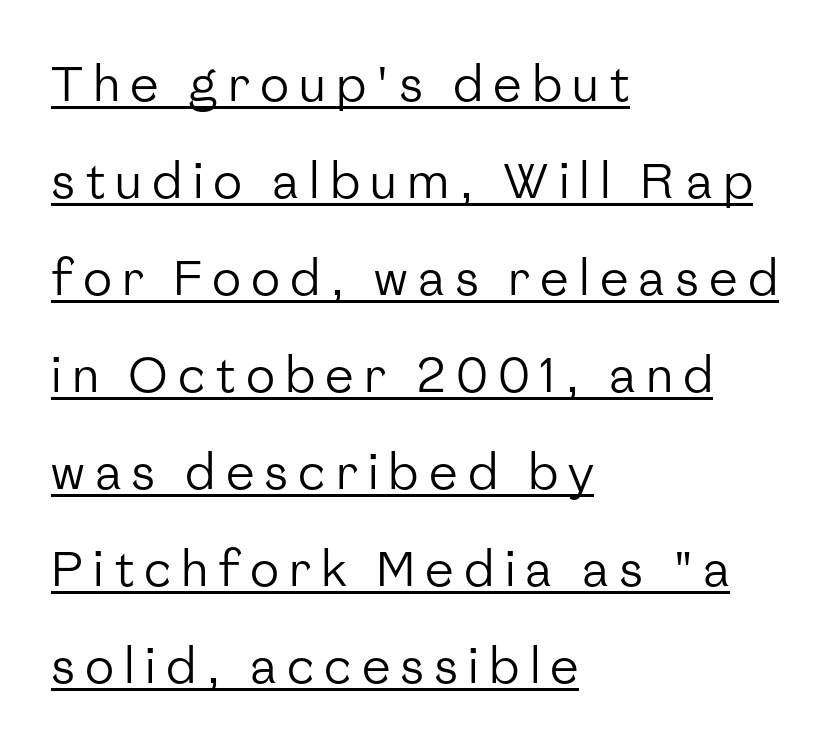
{"serif": "no", "italic": "no", "bold": "no", "weight": "regular", "width": "normal", "stroke_contrast": "low", "x_height": "medium", "monospaced": "no", "underline": "yes", "align": "left", "line_spacing": "loose", "line_spacing_ratio": 2.02, "letter_spacing": "wide", "letter_spacing_em": 0.21, "glyph_px": 48}
